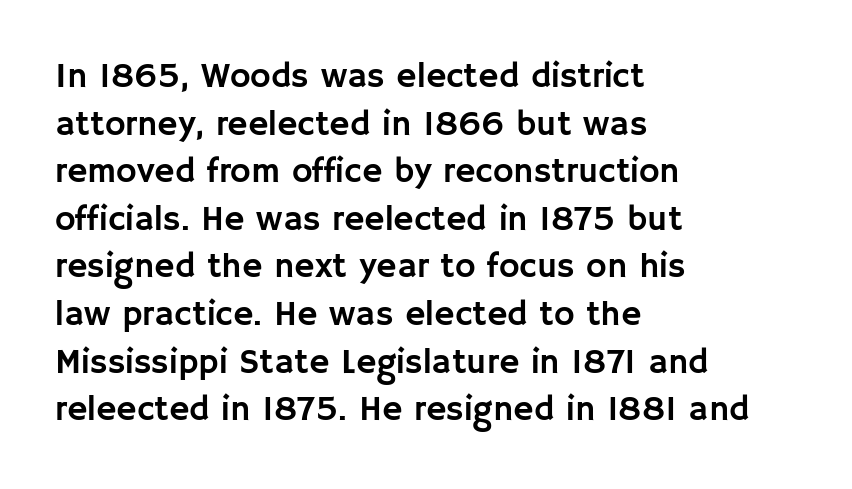
Q: Is the text italic (slanted)? A: No, it is upright.
Q: Is the typeface a serif or a sans-serif typeface? A: Sans-serif.
Q: Is the text underlined? A: No.
Q: How is the paragraph aligned? A: Left-aligned.
Q: Is the spacing between letters normal or unusually wide? A: Normal.
Q: Is the spacing between lines tight, normal or loose? A: Normal.
Q: Width (condensed, normal, or wide)? A: Normal.
Q: Stroke contrast? A: Low.
Q: x-height? A: Large.
Q: Monospaced? A: No.
